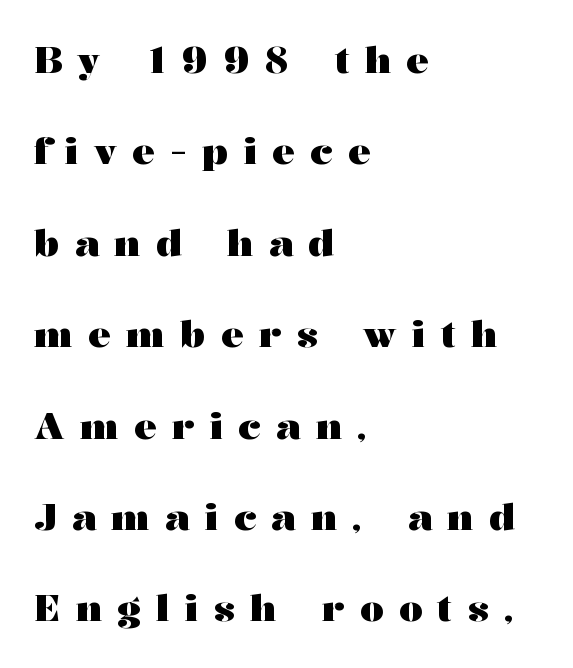
{"serif": "yes", "italic": "no", "bold": "yes", "weight": "heavy", "width": "wide", "stroke_contrast": "medium", "x_height": "medium", "monospaced": "no", "underline": "no", "align": "left", "line_spacing": "loose", "line_spacing_ratio": 2.47, "letter_spacing": "wide", "letter_spacing_em": 0.42, "glyph_px": 37}
